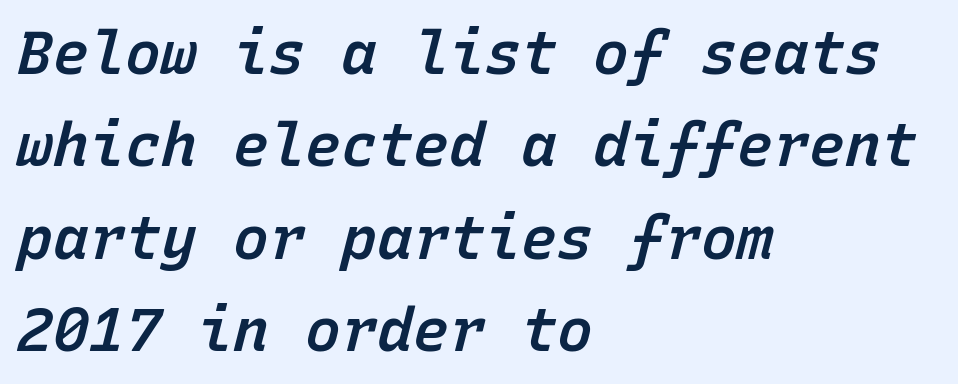
Q: Is the text bold? A: Semi-bold.
Q: Is the text italic (slanted)? A: Yes, it leans right by about 15 degrees.
Q: Is the text underlined? A: No.
Q: How is the paragraph aligned? A: Left-aligned.
Q: Is the spacing between letters normal or unusually wide? A: Normal.
Q: Is the spacing between lines tight, normal or loose? A: Normal.
Q: Width (condensed, normal, or wide)? A: Normal.
Q: Stroke contrast? A: Low.
Q: x-height? A: Medium.
Q: Monospaced? A: Yes.
